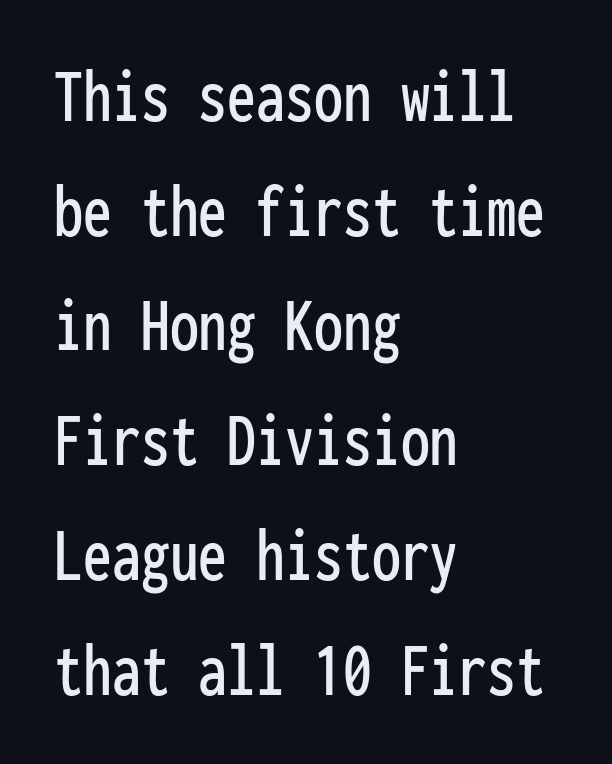
The image shows 77 px condensed sans-serif type, upright, monospaced; set left-aligned, normal line spacing (1.49x), normal letter spacing, not underlined; low stroke contrast and a medium x-height.
